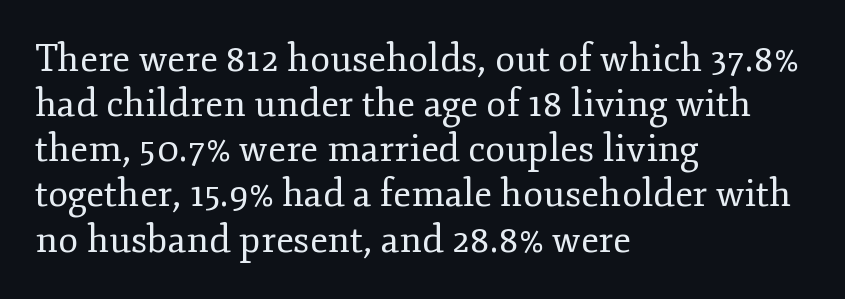
The passage shown is typed in a proportional face where columns would drift. The face looks like a standard text weight, possibly lighter. Designer's note — italics off, roman on. Just letters on the line, the space beneath them empty. Stroke terminals: seriffed. Leftover space on each line is placed entirely after the last word.
